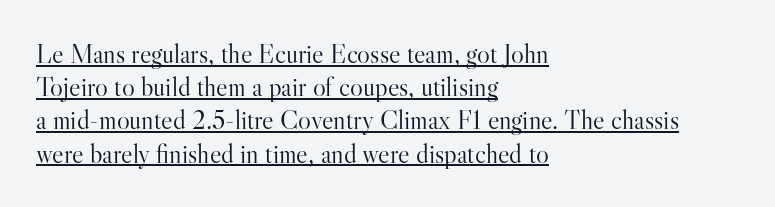
Q: Is the text bold? A: No.
Q: Is the text italic (slanted)? A: No, it is upright.
Q: Is the text underlined? A: Yes.
Q: How is the paragraph aligned? A: Left-aligned.
Q: Is the spacing between letters normal or unusually wide? A: Normal.
